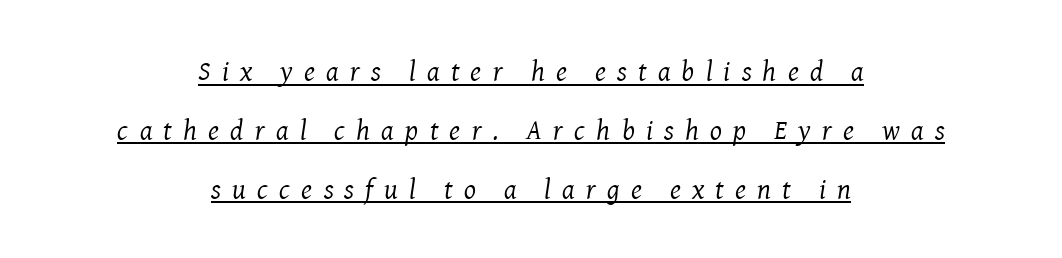
{"serif": "yes", "italic": "yes", "lean": "right", "slant_degrees": 8, "bold": "no", "weight": "regular", "width": "normal", "stroke_contrast": "medium", "x_height": "medium", "monospaced": "no", "underline": "yes", "align": "center", "line_spacing": "loose", "line_spacing_ratio": 2.1, "letter_spacing": "wide", "letter_spacing_em": 0.4, "glyph_px": 28}
